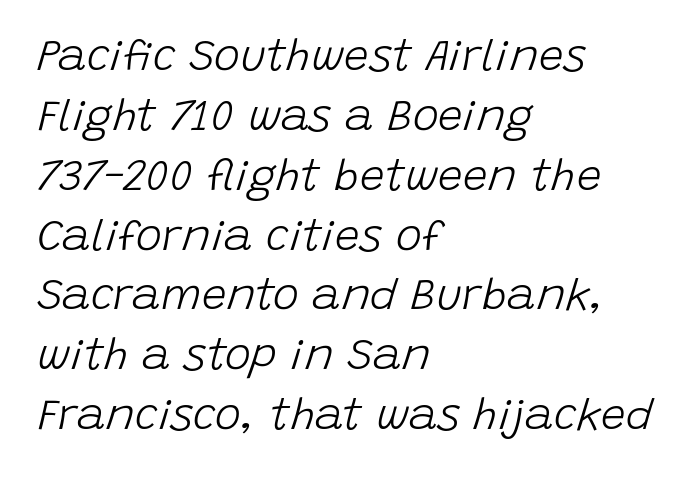
The zone under the glyphs is completely vacant. Regarding leading, the lines here are spaced in the standard way. Rendered with sloped, italic letterforms. The letters advance in unequal steps, a hallmark of proportional type. Teacher's note: observe the even left margin — that is flush-left alignment. You could call the tracking neutral — neither tight nor loose.
